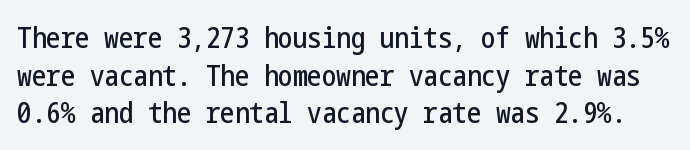
Regular leading. The foot of each line stays bare and open. Nope, no serifs anywhere on these letters. Italic? Not at all — the glyphs are vertical. You could call the tracking neutral — neither tight nor loose.
